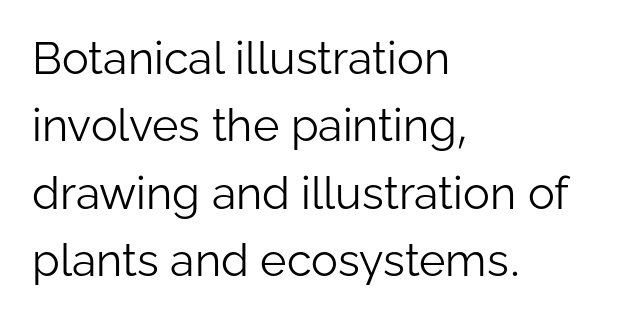
The image shows 45 px light sans-serif type, upright; set left-aligned, normal line spacing (1.5x), normal letter spacing, not underlined; low stroke contrast and a medium x-height.
